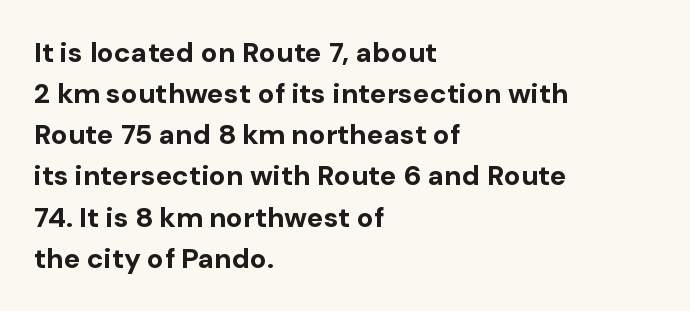
{"serif": "no", "italic": "no", "bold": "yes", "weight": "bold", "width": "normal", "stroke_contrast": "low", "x_height": "medium", "monospaced": "no", "underline": "no", "align": "left", "line_spacing": "normal", "line_spacing_ratio": 1.47, "letter_spacing": "normal", "letter_spacing_em": 0.0, "glyph_px": 28}
